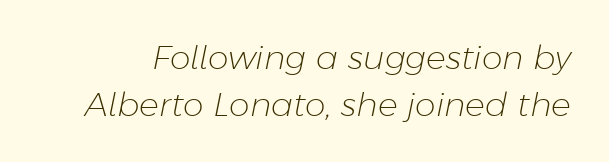
The image shows 33 px light type, italic (leaning right); set normal line spacing (1.41x), normal letter spacing, not underlined; low stroke contrast and a medium x-height.
